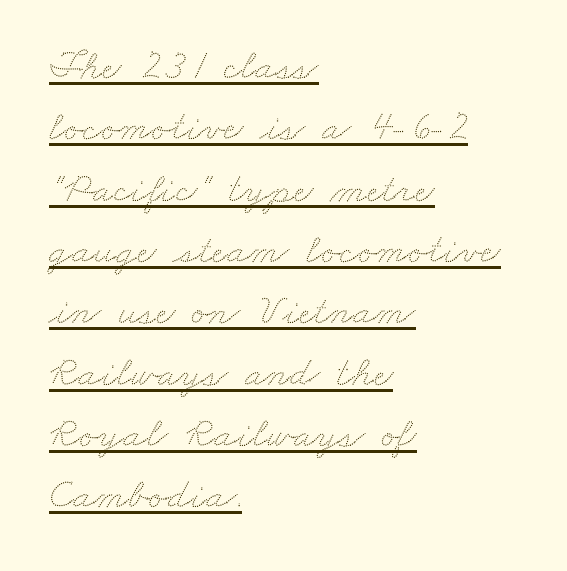
Casual observation: everything's shoved over to the left. Students, observe: this is what conventionally led text looks like. Standard letterfit; no display-style spreading of the glyphs. Underline: present. Note the varied advance widths — an 'i' is clearly narrower than an 'm'.
